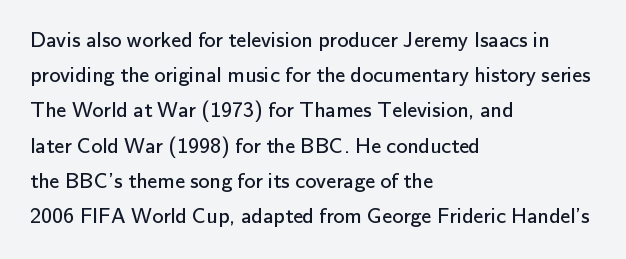
{"italic": "no", "bold": "no", "underline": "no", "align": "left", "line_spacing": "normal", "line_spacing_ratio": 1.6, "letter_spacing": "normal", "letter_spacing_em": 0.0, "glyph_px": 22}
